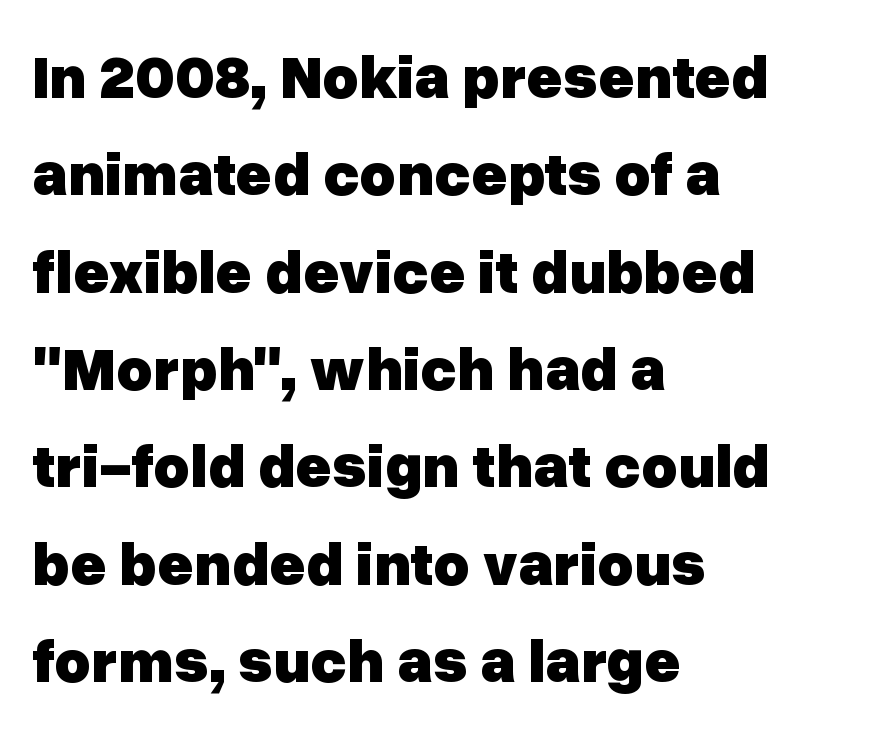
{"serif": "no", "italic": "no", "bold": "yes", "weight": "heavy", "width": "normal", "stroke_contrast": "low", "x_height": "medium", "monospaced": "no", "underline": "no", "align": "left", "line_spacing": "normal", "line_spacing_ratio": 1.57, "letter_spacing": "normal", "letter_spacing_em": 0.0, "glyph_px": 62}
